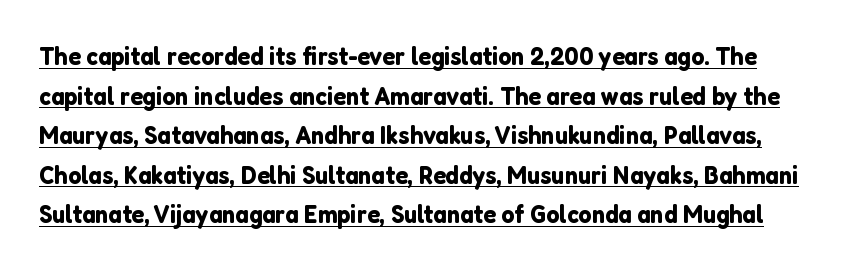
Q: Is the text italic (slanted)? A: No, it is upright.
Q: Is the text underlined? A: Yes.
Q: Is the spacing between letters normal or unusually wide? A: Normal.
Q: Is the spacing between lines tight, normal or loose? A: Normal.
